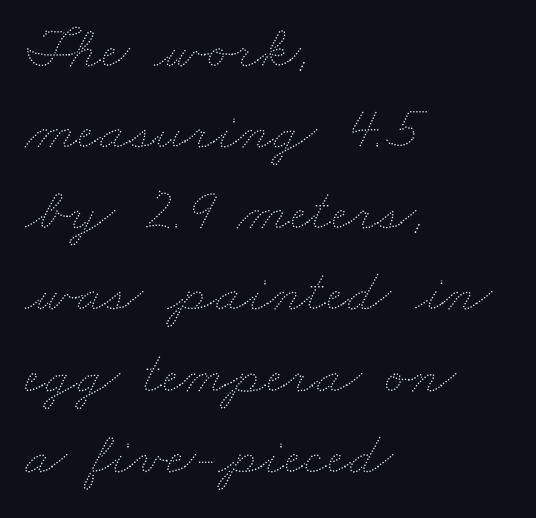
Students, note that the glyphs here touch the page at normal intervals. A normal amount of white space separates one row of letters from the next. Just letters on the line, the space beneath them empty. This sample has the flowing, uneven cadence of proportional lettering. A classic flush-left, rag-right setting is used for this passage.
